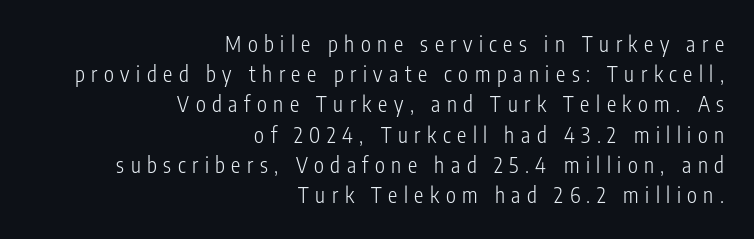
The image shows 21 px text type, upright; set right-aligned, normal line spacing (1.44x), unusually wide letter spacing (+0.31 em), not underlined.
